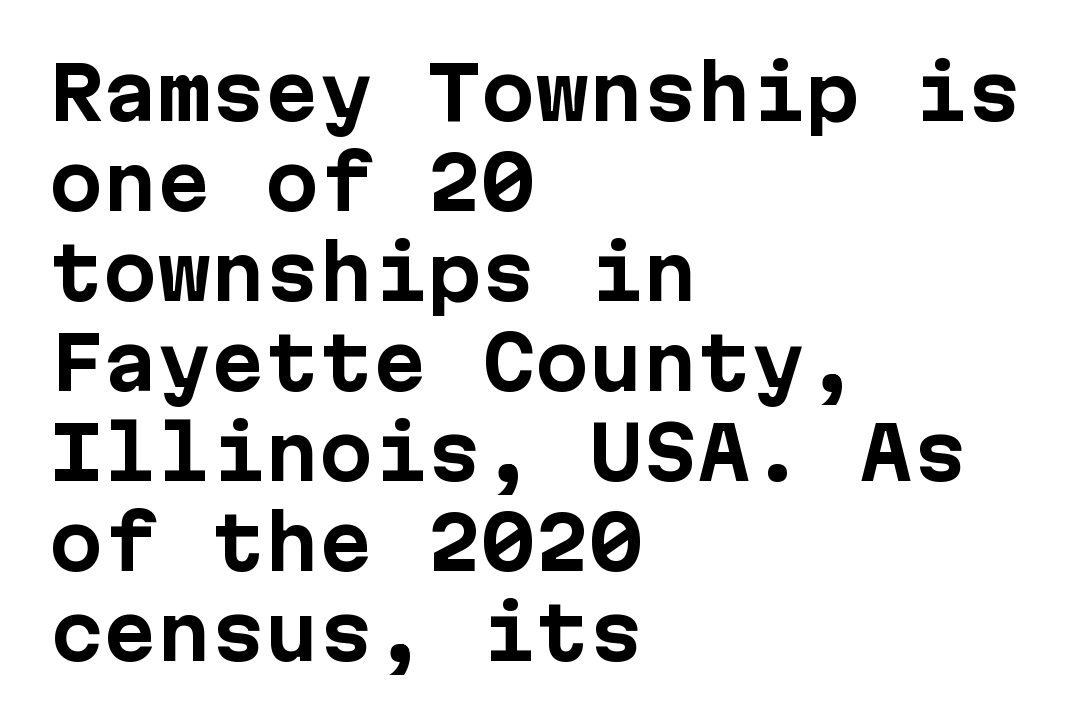
No italicization has been applied; the sample stays upright. The font is running at its bold setting. Underlining? Definitely not there. How would I describe the line gaps? Plain and ordinary.
